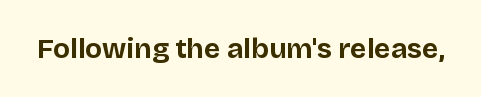
The image shows 28 px bold sans-serif type, upright; set normal letter spacing, not underlined; low stroke contrast and a large x-height.
